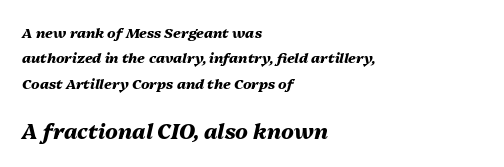
Q: Is the text bold? A: Yes.
Q: Is the text italic (slanted)? A: Yes, it leans right by about 13 degrees.
Q: Is the text underlined? A: No.
Q: How is the paragraph aligned? A: Left-aligned.
Q: Is the spacing between letters normal or unusually wide? A: Normal.
Q: Which block of text is set in a larger size, the first (top) or the second (bottom)? A: The second (bottom) one.
